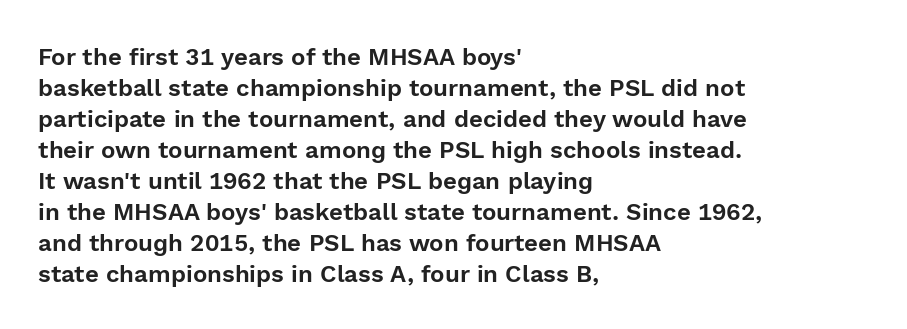
{"italic": "no", "underline": "no", "align": "left", "line_spacing": "normal", "line_spacing_ratio": 1.29, "letter_spacing": "normal", "letter_spacing_em": 0.0, "glyph_px": 24}
